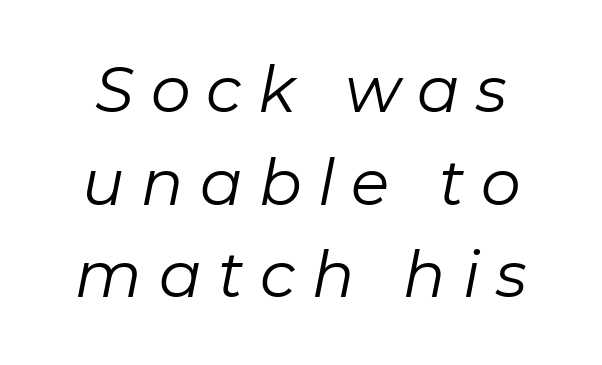
Q: Is the text bold? A: No.
Q: Is the text italic (slanted)? A: Yes, it leans right by about 11 degrees.
Q: Is the text underlined? A: No.
Q: Is the spacing between letters normal or unusually wide? A: Unusually wide.
Q: Is the spacing between lines tight, normal or loose? A: Normal.
Q: Width (condensed, normal, or wide)? A: Normal.
Q: Stroke contrast? A: Low.
Q: x-height? A: Medium.
Q: Monospaced? A: No.
